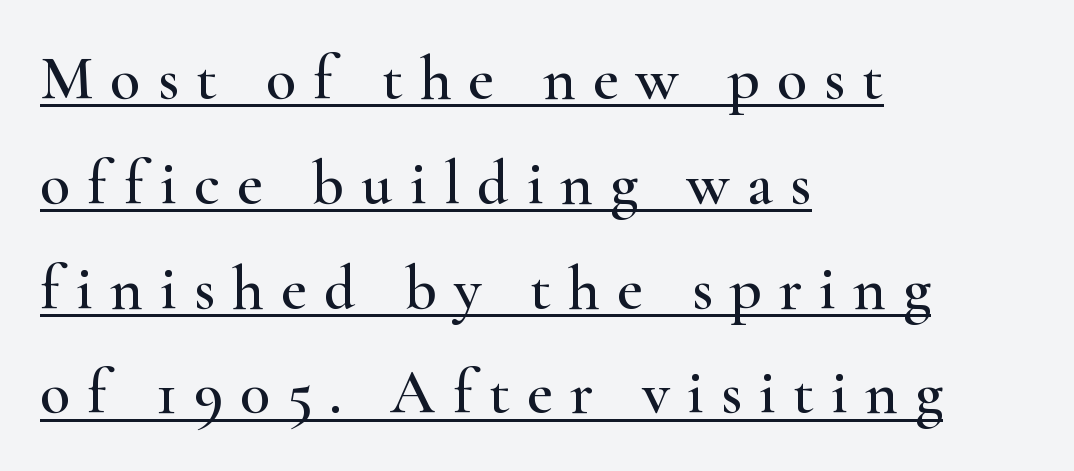
The image shows 62 px wide serif type, upright; set left-aligned, normal line spacing (1.69x), unusually wide letter spacing (+0.28 em), underlined; high stroke contrast and a small x-height.
